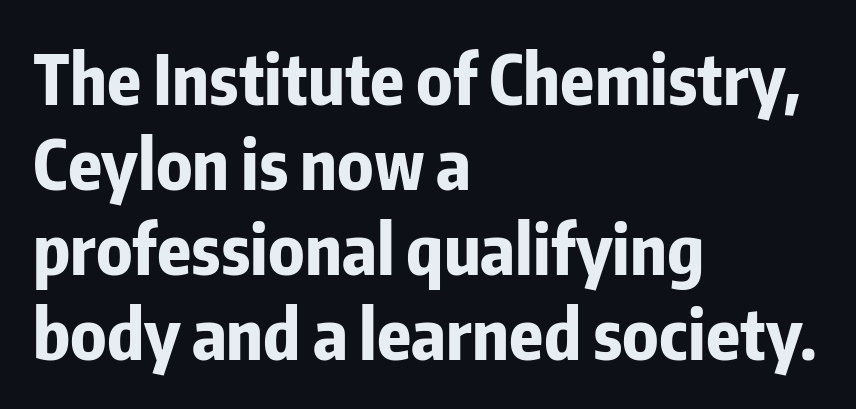
The image shows 69 px bold, condensed sans-serif type, upright; set left-aligned, line spacing 1.23x, normal letter spacing, not underlined; low stroke contrast and a medium x-height.
